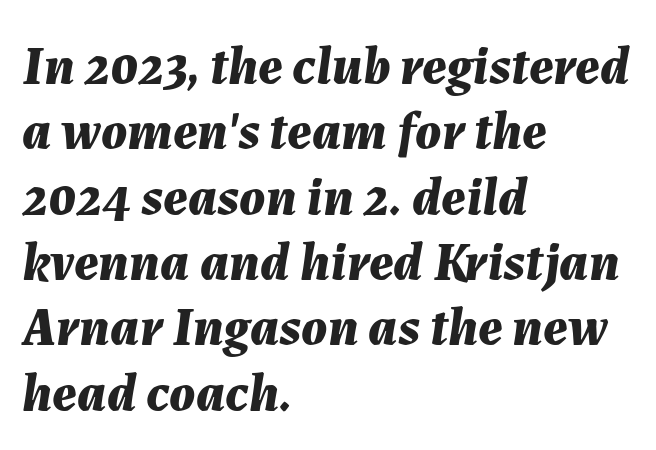
The image shows 54 px bold type, italic (leaning right); set left-aligned, line spacing 1.21x, normal letter spacing, not underlined; medium stroke contrast and a medium x-height.
